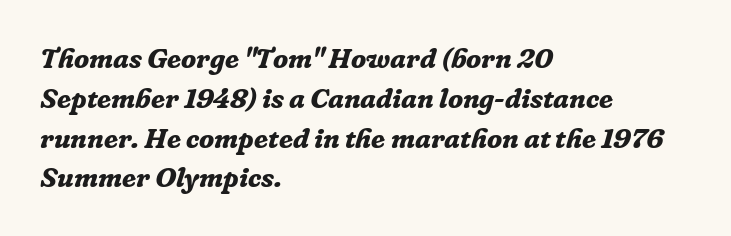
In terms of leading, this rendering sits right in the middle. Is the letter spacing exaggerated? No — it looks like the ordinary default. What weight is shown? A full bold with thick strokes. All the whitespace from short lines collects on the right. In terms of posture, this sample is oblique. These lines are rendered in a variable-pitch font.
